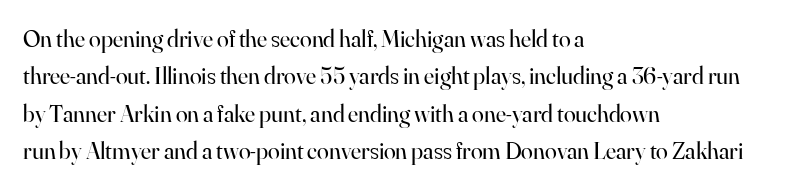
Q: Is the text bold? A: No.
Q: Is the text italic (slanted)? A: No, it is upright.
Q: Is the text underlined? A: No.
Q: How is the paragraph aligned? A: Left-aligned.
Q: Is the spacing between letters normal or unusually wide? A: Normal.
Q: Is the spacing between lines tight, normal or loose? A: Normal.
